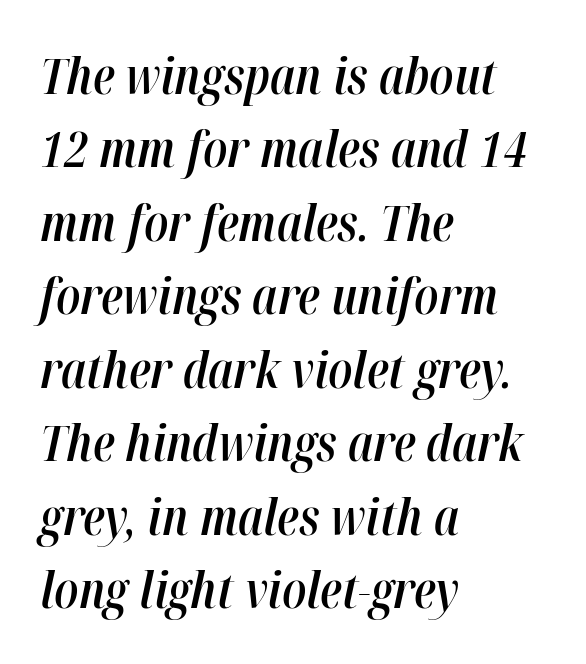
The image shows 50 px semibold, condensed type, italic (leaning right); set left-aligned, normal line spacing (1.47x), normal letter spacing, not underlined; high stroke contrast and a medium x-height.
